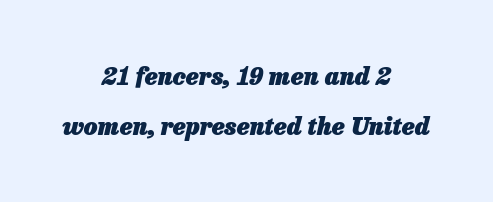
Q: Is the text bold? A: Yes.
Q: Is the text italic (slanted)? A: Yes, it leans right by about 13 degrees.
Q: Is the text underlined? A: No.
Q: How is the paragraph aligned? A: Centered.
Q: Is the spacing between letters normal or unusually wide? A: Normal.
Q: Is the spacing between lines tight, normal or loose? A: Loose.
